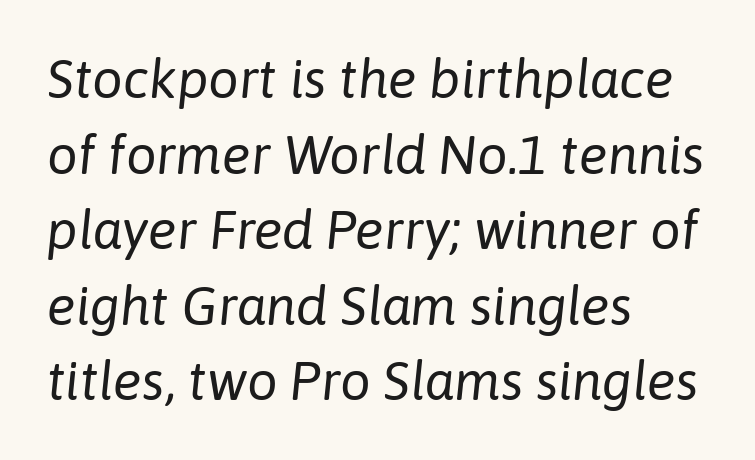
{"italic": "yes", "lean": "right", "slant_degrees": 6, "bold": "no", "weight": "regular", "width": "normal", "stroke_contrast": "low", "x_height": "medium", "monospaced": "no", "underline": "no", "align": "left", "line_spacing": "normal", "line_spacing_ratio": 1.4, "letter_spacing": "normal", "letter_spacing_em": 0.0, "glyph_px": 54}
